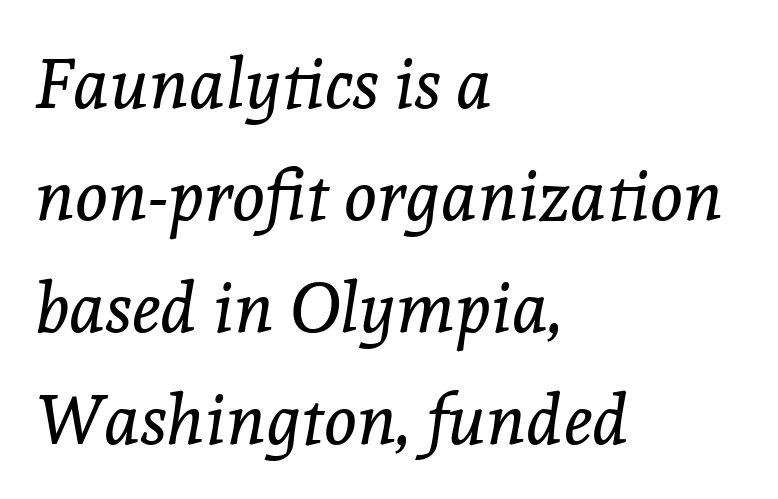
In terms of letterspacing, this is plain default setting. Classification — serif. The specimen reads as italic at a glance. Line starts are locked; line ends wander. Note the varied advance widths — an 'i' is clearly narrower than an 'm'.
